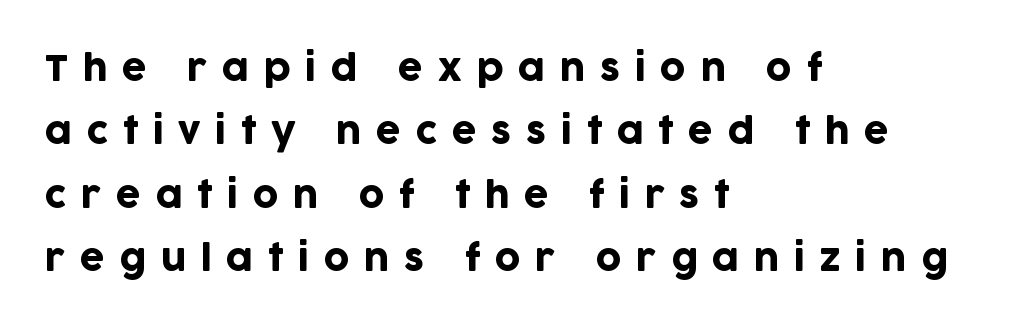
Q: Is the text italic (slanted)? A: No, it is upright.
Q: Is the typeface a serif or a sans-serif typeface? A: Sans-serif.
Q: Is the text underlined? A: No.
Q: How is the paragraph aligned? A: Left-aligned.
Q: Is the spacing between letters normal or unusually wide? A: Unusually wide.
Q: Width (condensed, normal, or wide)? A: Normal.
Q: Stroke contrast? A: Low.
Q: x-height? A: Large.
Q: Monospaced? A: No.
